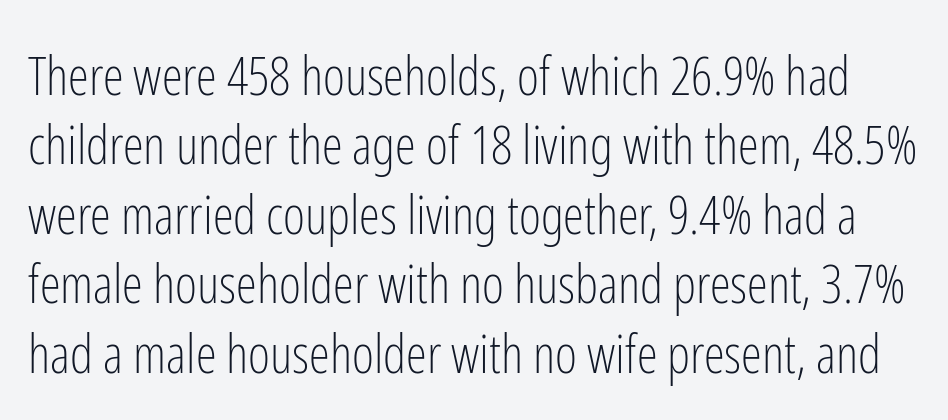
{"serif": "no", "italic": "no", "bold": "no", "weight": "light", "width": "condensed", "stroke_contrast": "low", "x_height": "medium", "monospaced": "no", "underline": "no", "line_spacing": "normal", "line_spacing_ratio": 1.31, "letter_spacing": "normal", "letter_spacing_em": 0.0, "glyph_px": 53}
